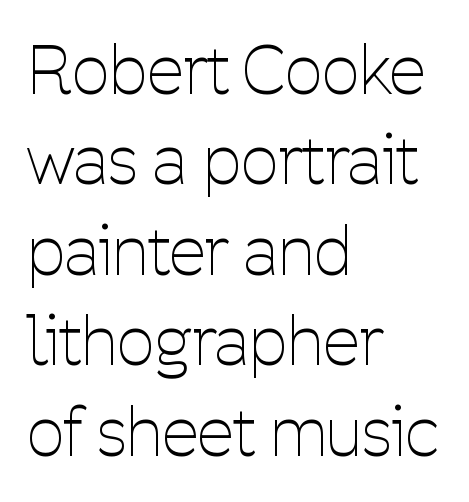
Q: Is the text bold? A: No.
Q: Is the text italic (slanted)? A: No, it is upright.
Q: Is the typeface a serif or a sans-serif typeface? A: Sans-serif.
Q: Is the text underlined? A: No.
Q: How is the paragraph aligned? A: Left-aligned.
Q: Is the spacing between letters normal or unusually wide? A: Normal.
Q: Is the spacing between lines tight, normal or loose? A: Normal.
Q: Width (condensed, normal, or wide)? A: Condensed.
Q: Stroke contrast? A: Low.
Q: x-height? A: Medium.
Q: Monospaced? A: No.
